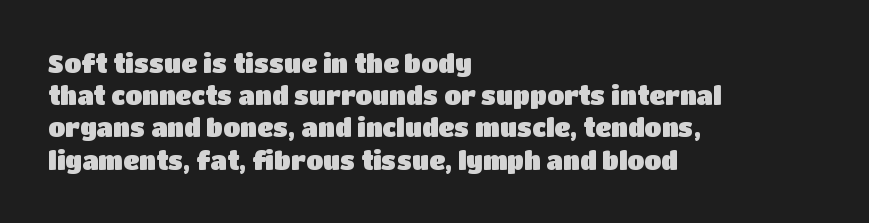
Q: Is the text italic (slanted)? A: No, it is upright.
Q: Is the text underlined? A: No.
Q: How is the paragraph aligned? A: Left-aligned.
Q: Is the spacing between letters normal or unusually wide? A: Normal.
Q: Is the spacing between lines tight, normal or loose? A: Normal.
